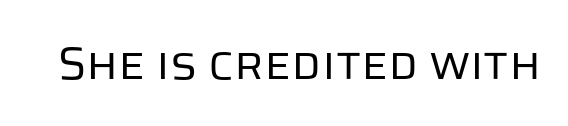
Q: Is the text bold? A: No.
Q: Is the text italic (slanted)? A: No, it is upright.
Q: Is the typeface a serif or a sans-serif typeface? A: Sans-serif.
Q: Is the text underlined? A: No.
Q: Is the spacing between letters normal or unusually wide? A: Normal.
Q: Width (condensed, normal, or wide)? A: Normal.
Q: Stroke contrast? A: Low.
Q: x-height? A: Large.
Q: Monospaced? A: No.
